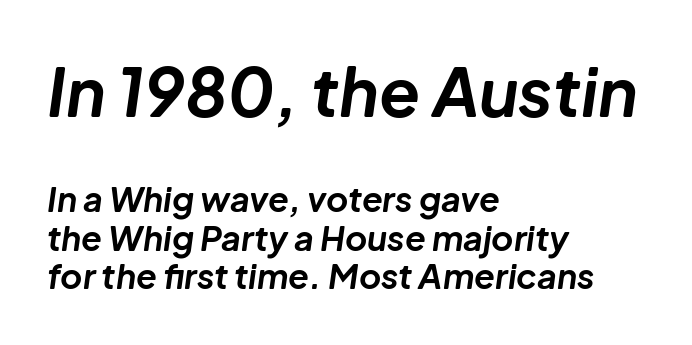
{"italic": "yes", "lean": "right", "slant_degrees": 8, "bold": "yes", "weight": "bold", "width": "normal", "stroke_contrast": "low", "x_height": "medium", "monospaced": "no", "underline": "no", "align": "left", "line_spacing": "tight", "line_spacing_ratio": 1.13, "letter_spacing": "normal", "letter_spacing_em": 0.0, "larger_block": "first", "size_ratio": 1.97, "glyph_px": 67}
